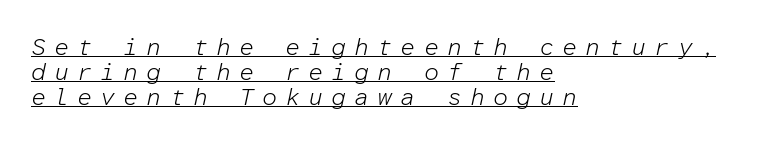
Q: Is the text bold? A: No.
Q: Is the text italic (slanted)? A: Yes, it leans right by about 12 degrees.
Q: Is the text underlined? A: Yes.
Q: How is the paragraph aligned? A: Left-aligned.
Q: Is the spacing between letters normal or unusually wide? A: Unusually wide.
Q: Is the spacing between lines tight, normal or loose? A: Tight.
